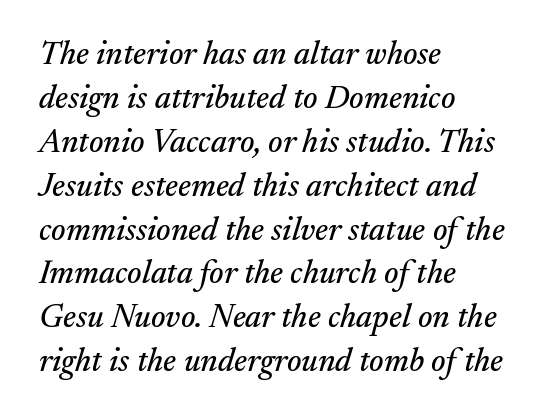
Alignment: flush left. The area under the type is left untouched. The passage shown is typeset with a serif family. These lines keep a tight, regular rhythm from letter to letter.
